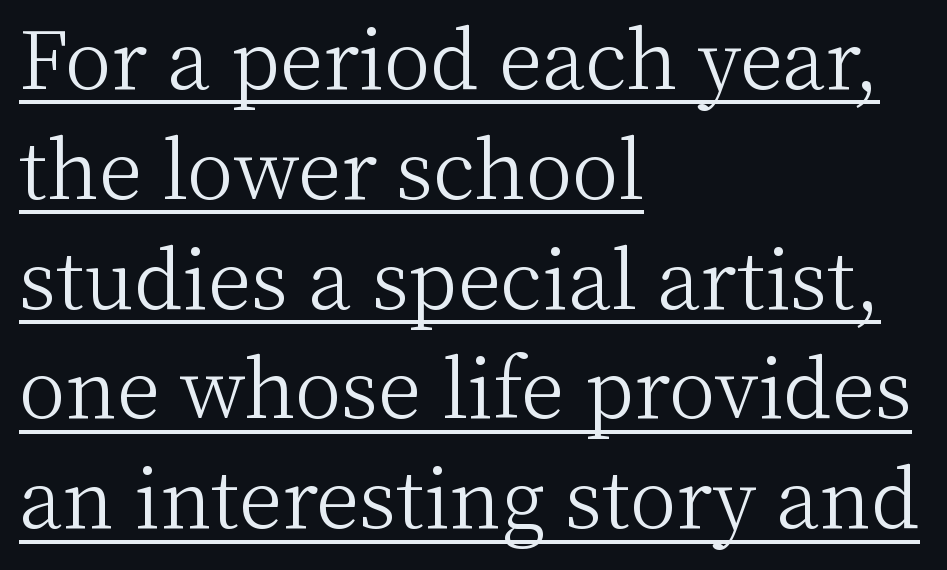
{"serif": "yes", "italic": "no", "bold": "no", "weight": "light", "width": "normal", "stroke_contrast": "medium", "x_height": "medium", "monospaced": "no", "underline": "yes", "align": "left", "line_spacing": "normal", "line_spacing_ratio": 1.39, "letter_spacing": "normal", "letter_spacing_em": 0.0, "glyph_px": 79}
